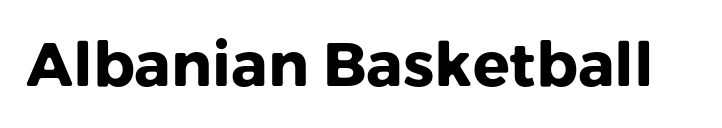
Does the weight exceed regular? Yes, all the way to bold. The passage shown is typed in a proportional face where columns would drift. Type style note: lacks serifs. Between one letter and the next there's only the usual sliver of space. The baseline area is clear. Italic? Not at all — the glyphs are vertical.
